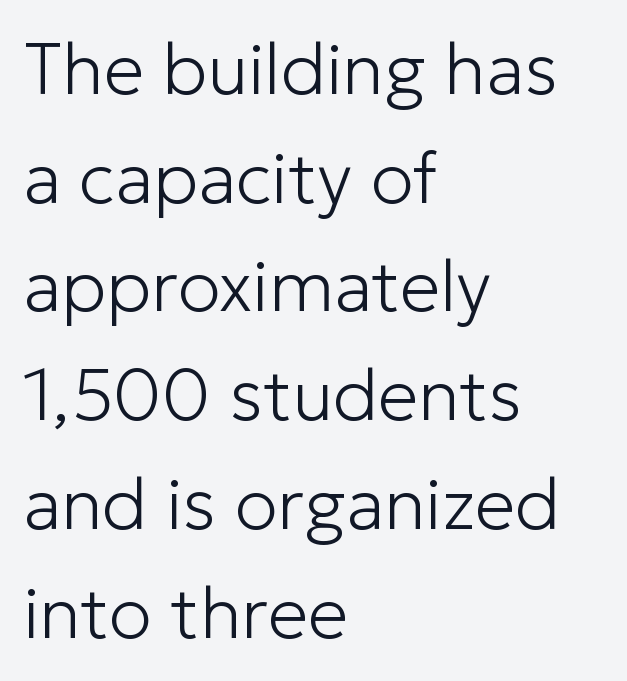
The letterforms sit shoulder to shoulder at normal distance. This sample is left-justified, so line endings fall wherever the words run out. Plain, unruled lines of type. Varying glyph widths throughout — classic text-font behaviour.
